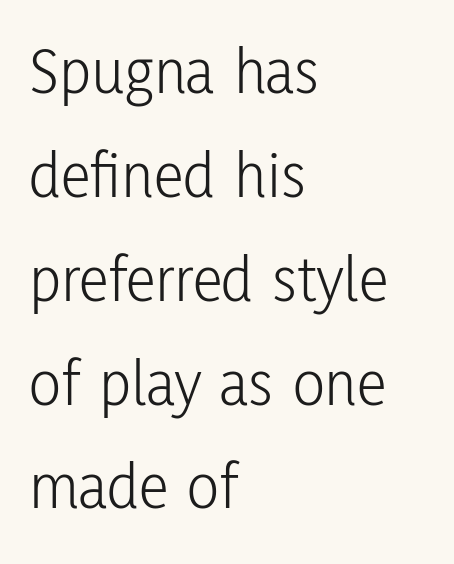
The image shows 67 px light, condensed sans-serif type, upright; set left-aligned, normal line spacing (1.55x), normal letter spacing, not underlined; low stroke contrast and a medium x-height.
